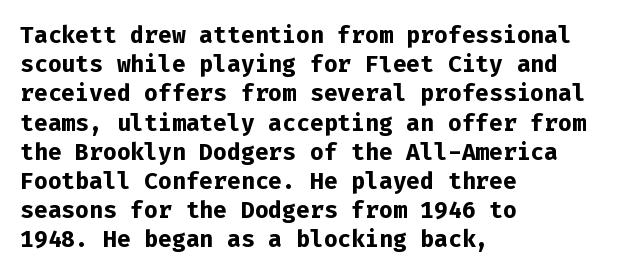
{"italic": "no", "bold": "yes", "underline": "no", "align": "left", "line_spacing": "normal", "line_spacing_ratio": 1.27, "letter_spacing": "normal", "letter_spacing_em": 0.0, "glyph_px": 23}
